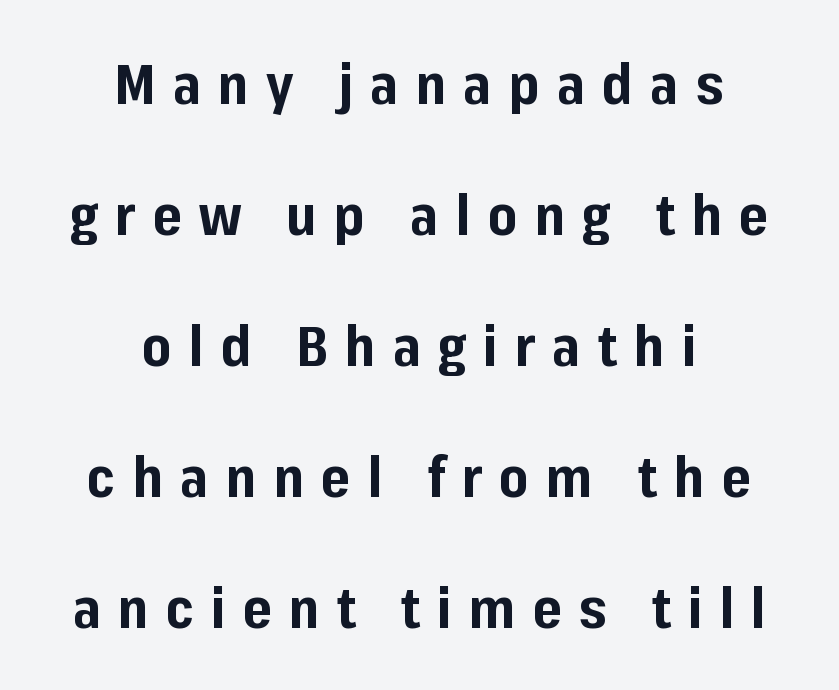
Q: Is the text bold? A: Yes.
Q: Is the text italic (slanted)? A: No, it is upright.
Q: Is the typeface a serif or a sans-serif typeface? A: Sans-serif.
Q: Is the text underlined? A: No.
Q: How is the paragraph aligned? A: Centered.
Q: Is the spacing between letters normal or unusually wide? A: Unusually wide.
Q: Is the spacing between lines tight, normal or loose? A: Loose.
Q: Width (condensed, normal, or wide)? A: Normal.
Q: Stroke contrast? A: Low.
Q: x-height? A: Medium.
Q: Monospaced? A: No.
